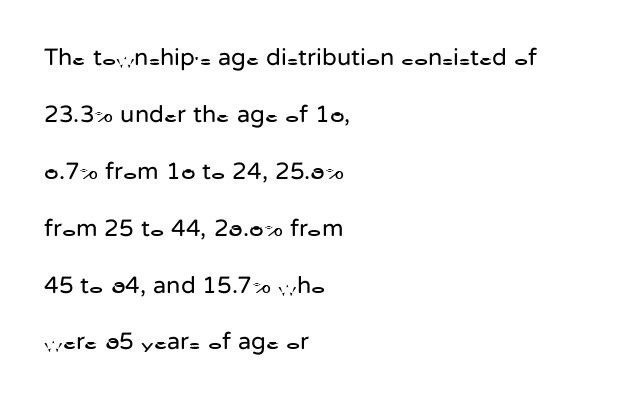
{"italic": "no", "bold": "no", "underline": "no", "align": "left", "line_spacing": "loose", "line_spacing_ratio": 2.37, "letter_spacing": "normal", "letter_spacing_em": 0.0, "glyph_px": 24}
